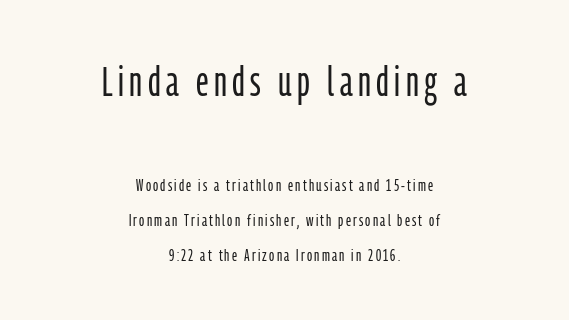
Plain, unruled lines of type. Does the bottom block carry the larger type? No, the top block does. The paragraph has two soft edges and a firm central axis. How would I describe the line gaps? Wide and relaxed.
